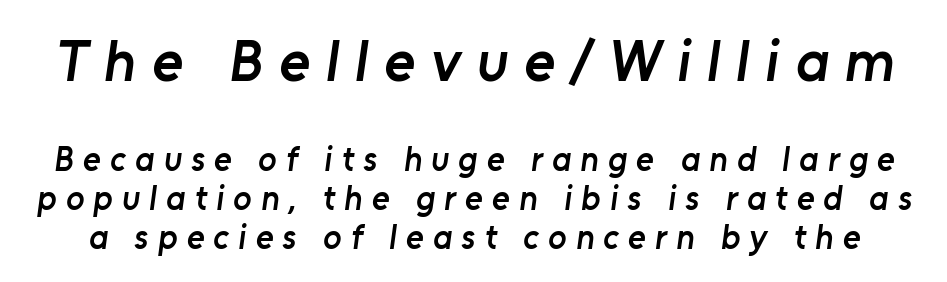
The vertical gap from one line to the next is small. Between one letter and the next there's a generous, obvious gap. Stroke thickness is moderately raised; the sample reads as semibold. These lines are rendered in a variable-pitch font.
